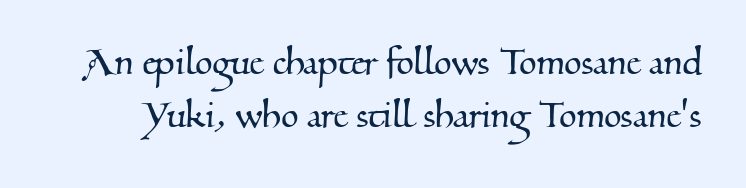
The image shows 45 px serif type; set line spacing 1.18x, normal letter spacing, not underlined; medium stroke contrast and a small x-height.
